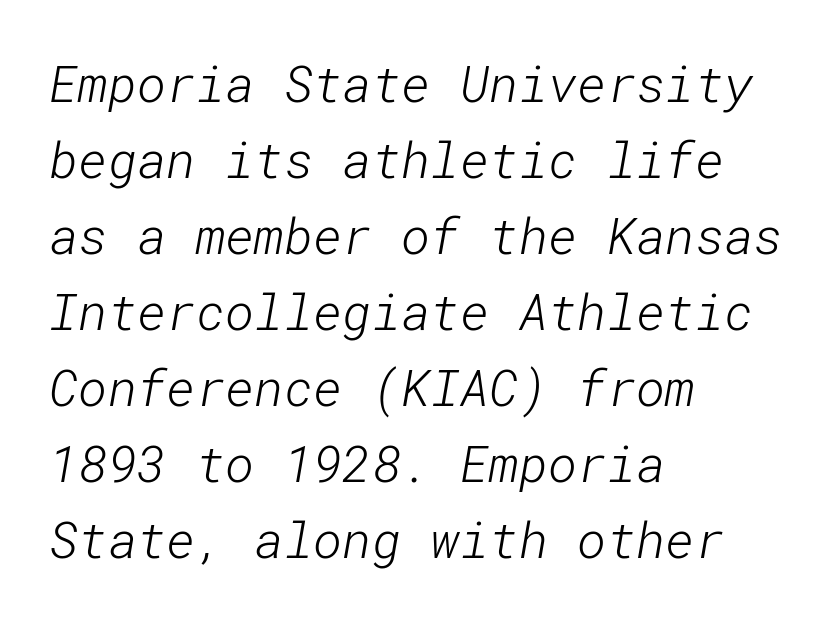
{"serif": "no", "bold": "no", "weight": "light", "width": "normal", "stroke_contrast": "low", "x_height": "medium", "underline": "no", "align": "left", "line_spacing": "normal", "line_spacing_ratio": 1.52, "letter_spacing": "normal", "letter_spacing_em": 0.0, "glyph_px": 50}
